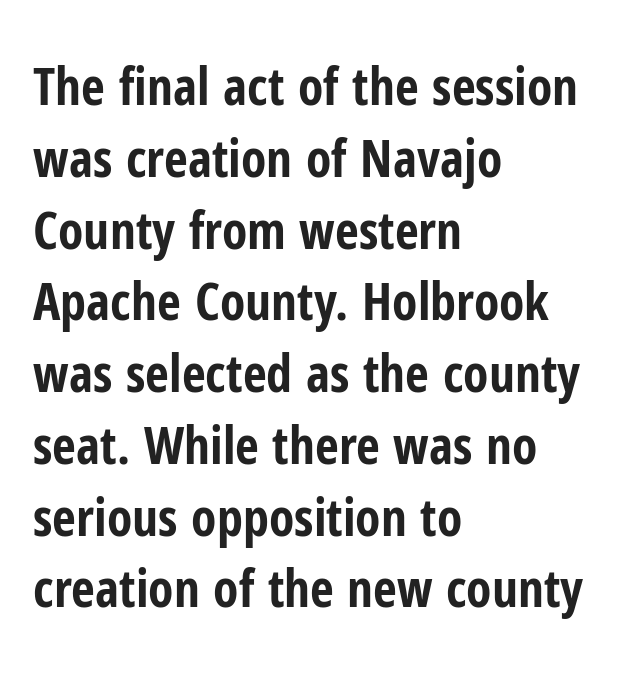
Nobody touched the tracking dial on this one. Unmarked baselines from the first word to the last. A typesetter would call this leading conventional body-copy spacing. The passage shown is typed in a proportional face where columns would drift. The letters stand upright; this is a roman face. Notice how the passage keeps a crisp vertical edge on the left only.
